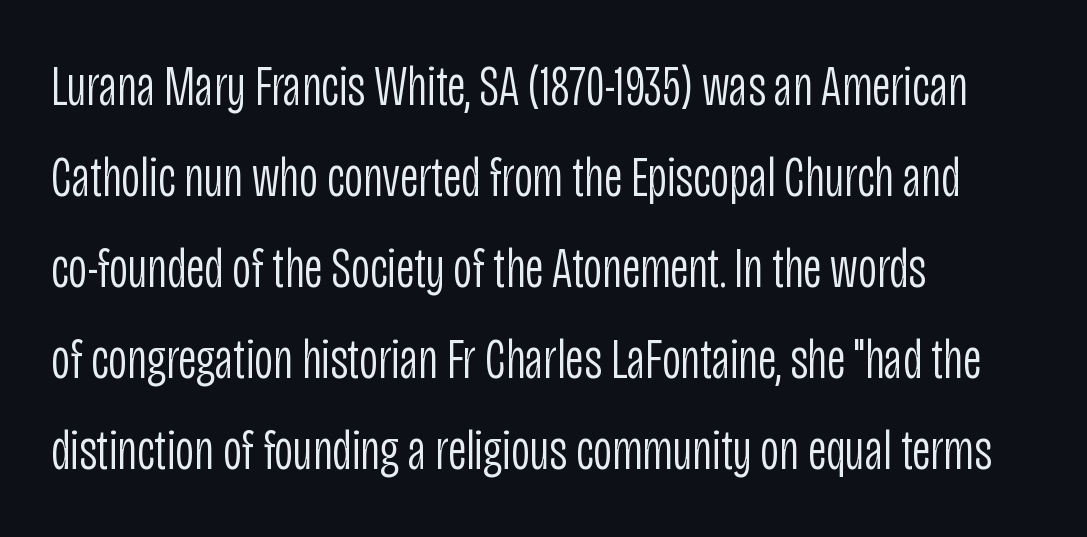
The image shows 58 px light, condensed sans-serif type, upright; set left-aligned, normal line spacing (1.57x), normal letter spacing, not underlined; low stroke contrast and a large x-height.
